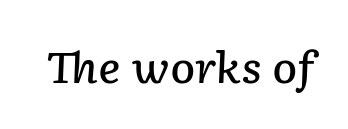
Q: Is the text bold? A: Semi-bold.
Q: Is the text italic (slanted)? A: Yes, it leans right by about 2 degrees.
Q: Is the text underlined? A: No.
Q: Is the spacing between letters normal or unusually wide? A: Normal.
Q: Width (condensed, normal, or wide)? A: Normal.
Q: Stroke contrast? A: Low.
Q: x-height? A: Medium.
Q: Monospaced? A: No.
